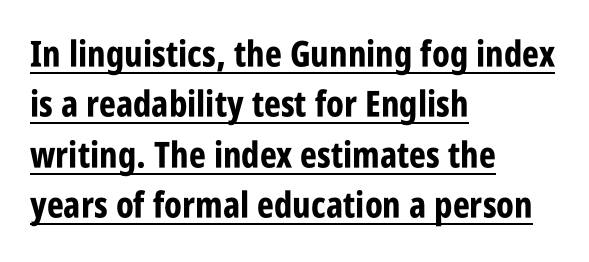
A roman cut, with each character standing at attention. The face used here is rendered with its standard letterfit. The words here are underlined. Varying glyph widths throughout — classic text-font behaviour. The passage shown stacks its lines at a standard gap. The rendering anchors every line to the left-hand side.
